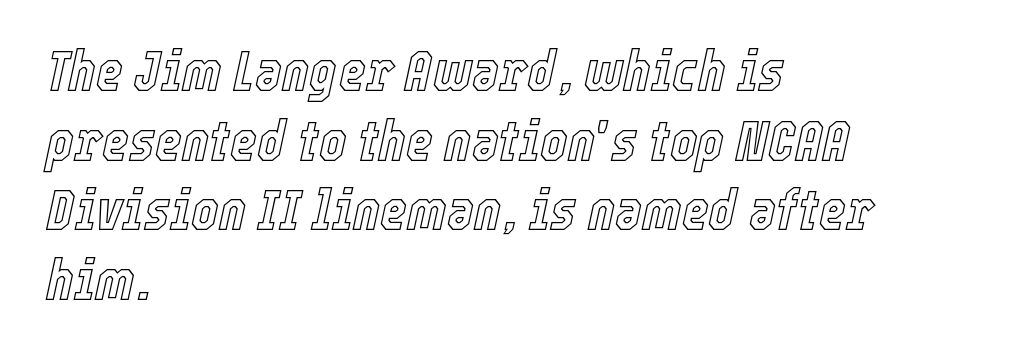
If you drew a line through each stem, it would be angled. The letters sit at their default tracking, neither squeezed nor spread. These lines are rendered in a variable-pitch font. Short and long lines alike share a common starting point at left. The strip under each line holds only bare page.
